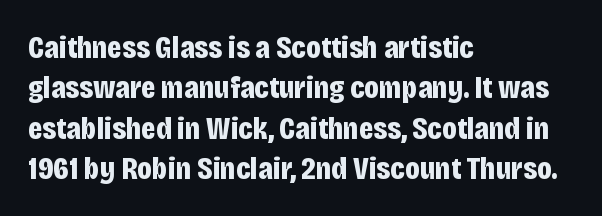
{"serif": "no", "italic": "no", "bold": "yes", "weight": "bold", "width": "condensed", "stroke_contrast": "low", "x_height": "large", "monospaced": "no", "underline": "no", "align": "left", "line_spacing": "normal", "line_spacing_ratio": 1.26, "letter_spacing": "normal", "letter_spacing_em": 0.0, "glyph_px": 32}
